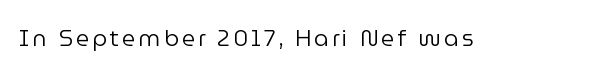
Q: Is the text bold? A: No.
Q: Is the text italic (slanted)? A: No, it is upright.
Q: Is the text underlined? A: No.
